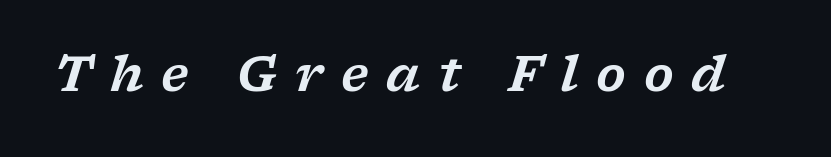
Q: Is the text italic (slanted)? A: Yes, it leans right by about 17 degrees.
Q: Is the typeface a serif or a sans-serif typeface? A: Serif.
Q: Is the text underlined? A: No.
Q: Is the spacing between letters normal or unusually wide? A: Unusually wide.
Q: Width (condensed, normal, or wide)? A: Wide.
Q: Stroke contrast? A: Low.
Q: x-height? A: Medium.
Q: Monospaced? A: No.
